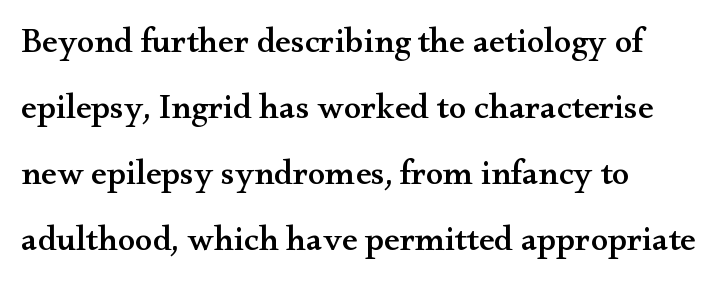
{"serif": "yes", "italic": "no", "width": "wide", "stroke_contrast": "medium", "x_height": "small", "monospaced": "no", "underline": "no", "align": "left", "line_spacing_ratio": 1.89, "letter_spacing": "normal", "letter_spacing_em": 0.0, "glyph_px": 35}
